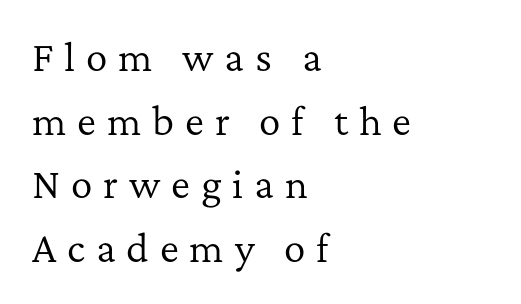
The image shows 36 px regular-weight serif type, upright; set left-aligned, line spacing 1.77x, unusually wide letter spacing (+0.3 em), not underlined; low stroke contrast and a medium x-height.
